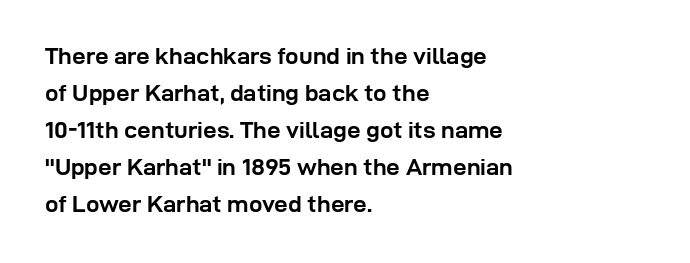
The image shows 24 px bold type, upright; set left-aligned, normal line spacing (1.54x), normal letter spacing, not underlined.
